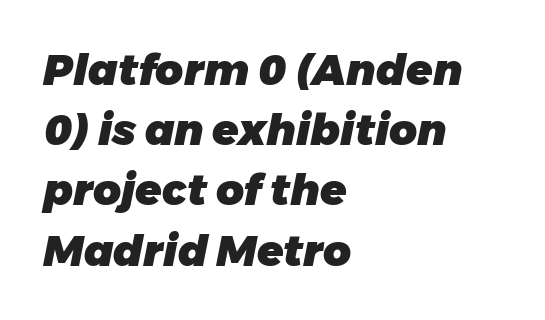
{"italic": "yes", "lean": "right", "slant_degrees": 11, "bold": "yes", "weight": "heavy", "width": "normal", "stroke_contrast": "low", "x_height": "medium", "monospaced": "no", "underline": "no", "align": "left", "line_spacing": "normal", "line_spacing_ratio": 1.4, "letter_spacing": "normal", "letter_spacing_em": 0.0, "glyph_px": 43}
